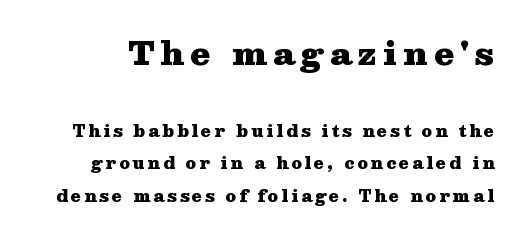
Chunky letters — that's bold for sure. Do the letters lean? They stand straight. A student would notice the top passage is typeset larger than what follows. A typesetter would call this leading open, well beyond the default.
